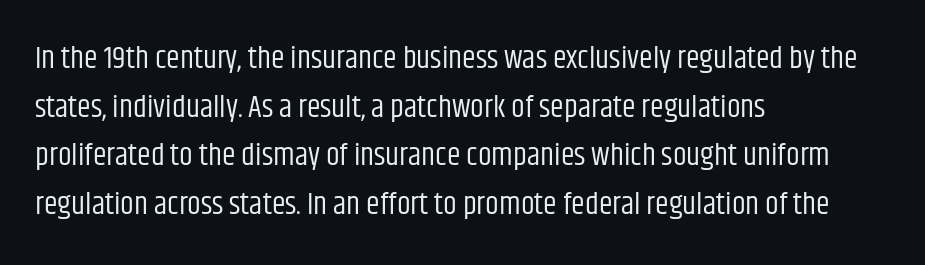
Q: Is the text bold? A: No.
Q: Is the text italic (slanted)? A: No, it is upright.
Q: Is the typeface a serif or a sans-serif typeface? A: Sans-serif.
Q: Is the text underlined? A: No.
Q: How is the paragraph aligned? A: Left-aligned.
Q: Is the spacing between letters normal or unusually wide? A: Normal.
Q: Is the spacing between lines tight, normal or loose? A: Normal.
Q: Width (condensed, normal, or wide)? A: Condensed.
Q: Stroke contrast? A: Low.
Q: x-height? A: Large.
Q: Monospaced? A: No.
